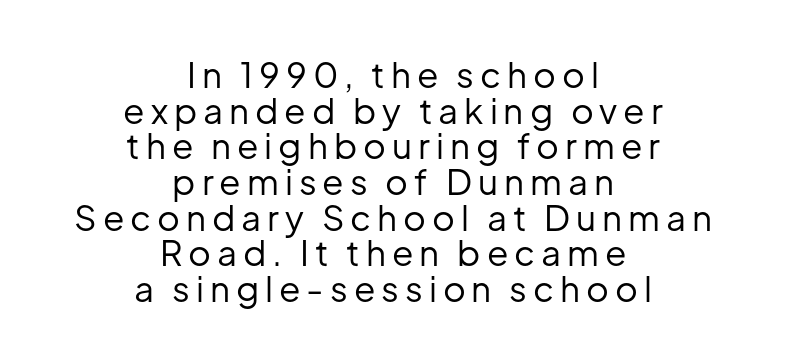
Q: Is the text bold? A: No.
Q: Is the text italic (slanted)? A: No, it is upright.
Q: Is the typeface a serif or a sans-serif typeface? A: Sans-serif.
Q: Is the text underlined? A: No.
Q: How is the paragraph aligned? A: Centered.
Q: Is the spacing between lines tight, normal or loose? A: Tight.
Q: Width (condensed, normal, or wide)? A: Normal.
Q: Stroke contrast? A: Low.
Q: x-height? A: Medium.
Q: Monospaced? A: No.
